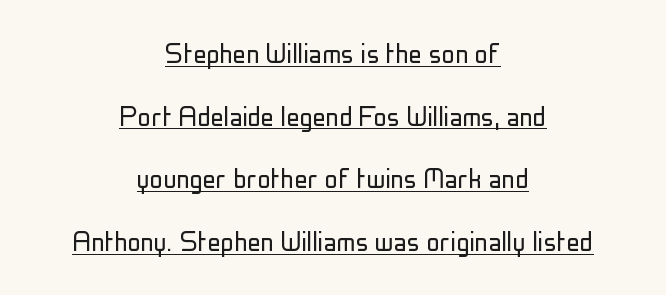
The image shows 33 px light, condensed sans-serif type, upright; set centered, loose line spacing (1.9x), normal letter spacing, underlined; low stroke contrast and a medium x-height.
